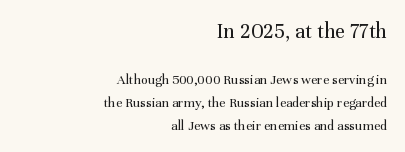
{"italic": "no", "bold": "no", "underline": "no", "align": "right", "line_spacing": "normal", "line_spacing_ratio": 1.62, "letter_spacing": "normal", "letter_spacing_em": 0.0, "larger_block": "first", "size_ratio": 1.57, "glyph_px": 22}
